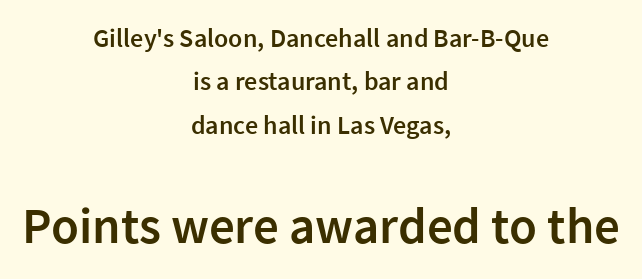
The image shows 51 px semibold sans-serif type, upright; set centered, normal line spacing (1.67x), normal letter spacing, not underlined; the second (bottom) block is 1.96x larger; low stroke contrast and a medium x-height.
